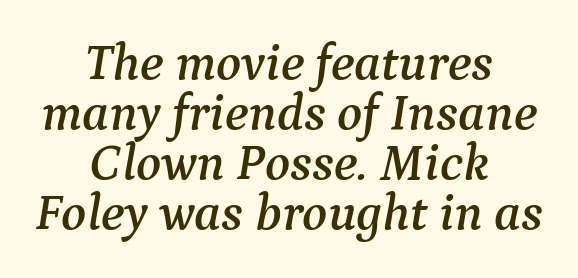
{"serif": "yes", "italic": "yes", "lean": "right", "slant_degrees": 9, "width": "normal", "stroke_contrast": "medium", "x_height": "medium", "monospaced": "no", "underline": "no", "align": "center", "line_spacing": "tight", "line_spacing_ratio": 0.96, "letter_spacing": "normal", "letter_spacing_em": 0.0, "glyph_px": 52}
